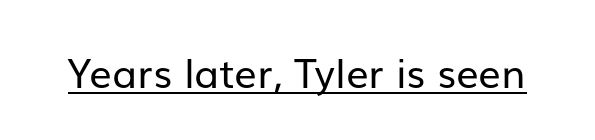
Nobody touched the tracking dial on this one. The axis of the letterforms is exactly vertical. This sample uses a sans-serif face. A baseline rule has been typeset under these characters. A typesetter would call this proportional, since set widths differ per character. The typesetting does not lean heavy: it is not bold.
